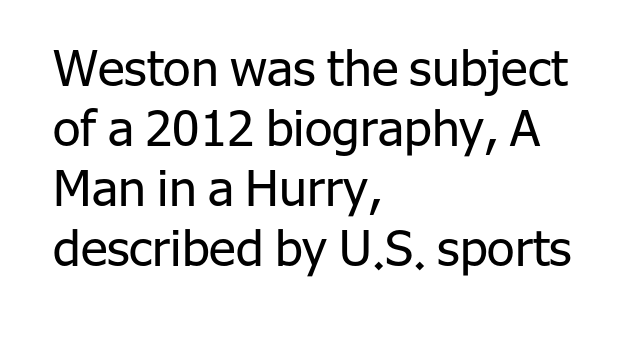
{"serif": "no", "italic": "no", "bold": "no", "weight": "regular", "width": "normal", "stroke_contrast": "low", "x_height": "medium", "monospaced": "no", "underline": "no", "align": "left", "line_spacing_ratio": 1.2, "letter_spacing": "normal", "letter_spacing_em": 0.0, "glyph_px": 50}
